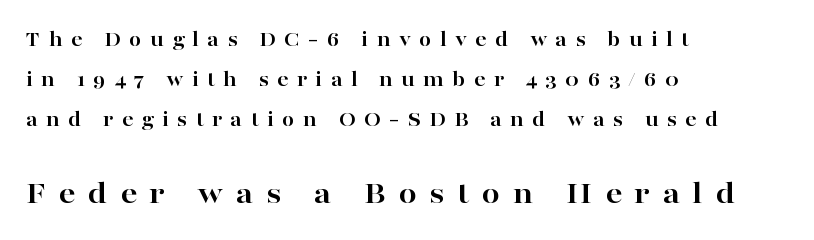
Any mark beneath the type? The region is blank. Top chunk: small. Bottom chunk: large. Is this a fixed-width face? No — the glyphs have proportional, varying widths. As a designer I'd log this as weight 700, bold. Notice how the passage keeps a crisp vertical edge on the left only. Each letter's strokes conclude with small projecting serifs.
